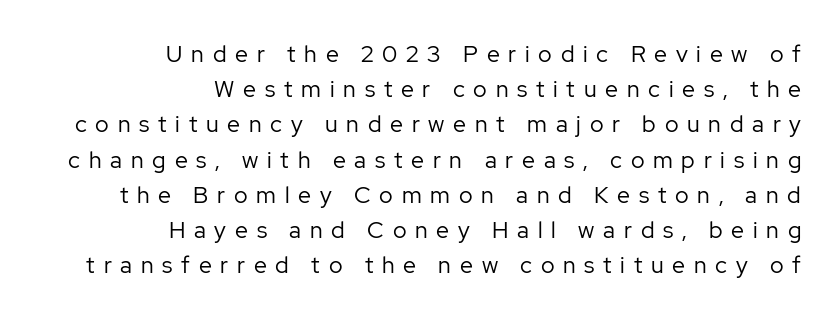
{"italic": "no", "bold": "no", "underline": "no", "align": "right", "line_spacing": "normal", "line_spacing_ratio": 1.53, "letter_spacing": "wide", "letter_spacing_em": 0.38, "glyph_px": 23}
